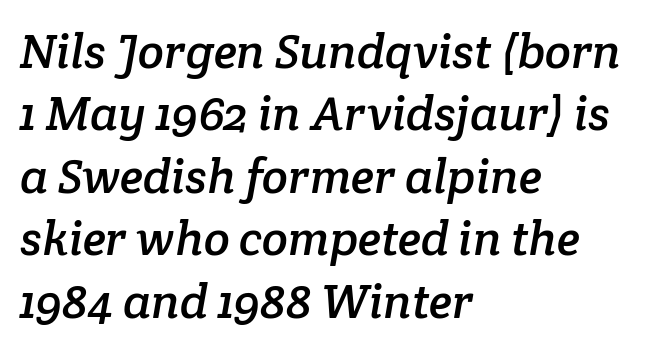
Is the block centered? No — it sits flush against the left margin. The tracking reads as untouched default to a designer's eye. Just letters on the line, the space beneath them empty. A normal amount of white space separates one row of letters from the next. Unlike a clean sans, this face finishes its strokes with serifs. Character widths vary here, with narrow letters taking less room than wide ones.
